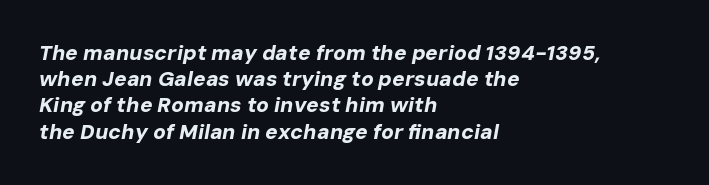
The image shows 21 px bold type, italic (leaning right); set left-aligned, normal line spacing (1.25x), normal letter spacing, not underlined.
